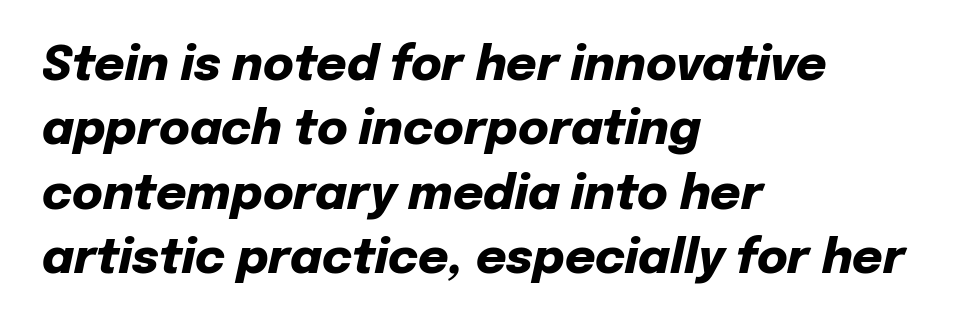
Q: Is the text bold? A: Yes.
Q: Is the text italic (slanted)? A: Yes, it leans right by about 12 degrees.
Q: Is the text underlined? A: No.
Q: How is the paragraph aligned? A: Left-aligned.
Q: Is the spacing between letters normal or unusually wide? A: Normal.
Q: Is the spacing between lines tight, normal or loose? A: Normal.
Q: Width (condensed, normal, or wide)? A: Normal.
Q: Stroke contrast? A: Low.
Q: x-height? A: Medium.
Q: Monospaced? A: No.
